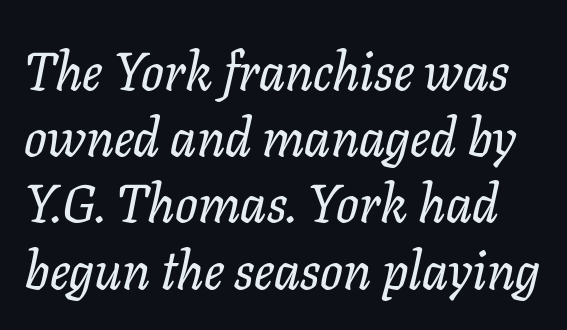
The image shows 53 px serif type, italic (leaning right); set normal line spacing (1.25x), normal letter spacing, not underlined; low stroke contrast and a medium x-height.
